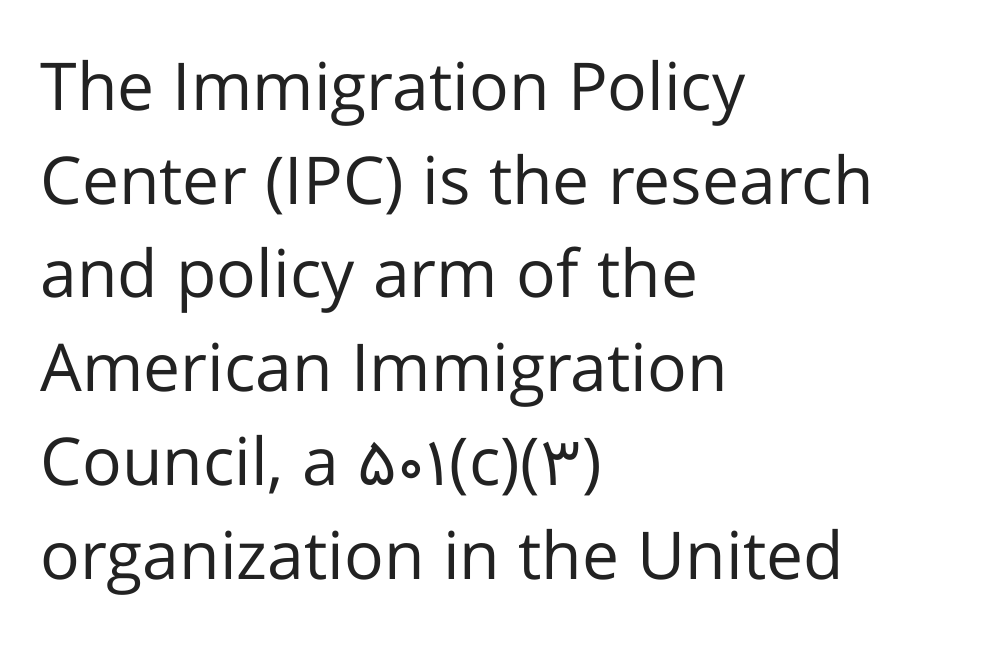
Q: Is the text bold? A: No.
Q: Is the text italic (slanted)? A: No, it is upright.
Q: Is the typeface a serif or a sans-serif typeface? A: Sans-serif.
Q: Is the text underlined? A: No.
Q: How is the paragraph aligned? A: Left-aligned.
Q: Is the spacing between letters normal or unusually wide? A: Normal.
Q: Is the spacing between lines tight, normal or loose? A: Normal.
Q: Width (condensed, normal, or wide)? A: Normal.
Q: Stroke contrast? A: Low.
Q: x-height? A: Medium.
Q: Monospaced? A: No.
